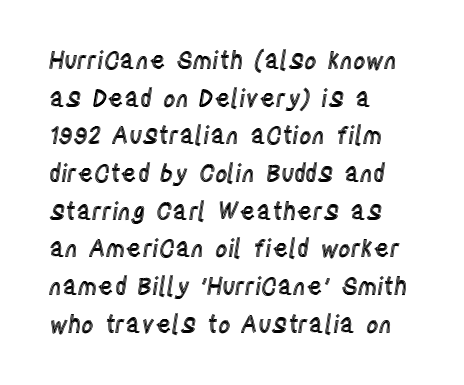
The image shows 24 px text type; set left-aligned, normal line spacing (1.57x), normal letter spacing, not underlined.
